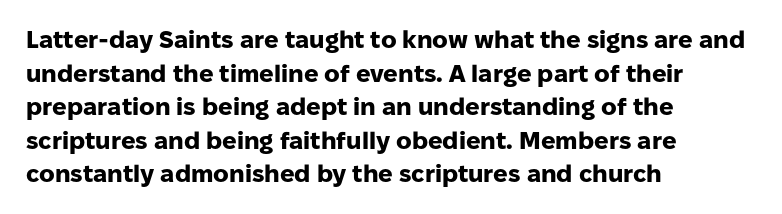
Any mark beneath the type? The region is blank. Regular leading. The face used here is rendered with its standard letterfit. These words are printed bold, with thick strokes throughout. Italic? Not at all — the glyphs are vertical. Left-aligned paragraph, ragged on the right.
